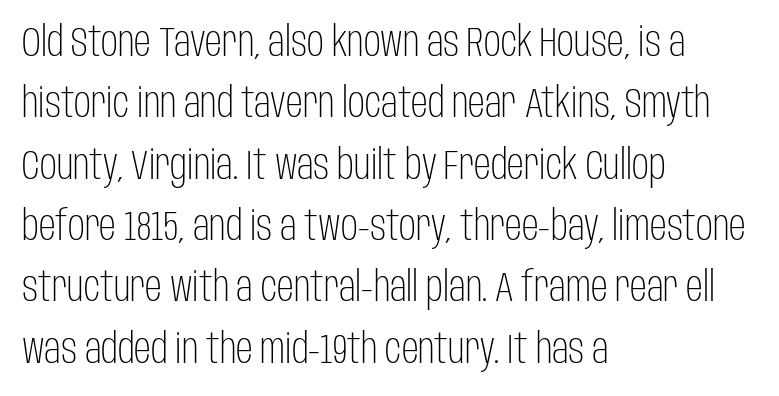
Q: Is the text bold? A: No.
Q: Is the text italic (slanted)? A: No, it is upright.
Q: Is the typeface a serif or a sans-serif typeface? A: Sans-serif.
Q: Is the text underlined? A: No.
Q: How is the paragraph aligned? A: Left-aligned.
Q: Is the spacing between letters normal or unusually wide? A: Normal.
Q: Is the spacing between lines tight, normal or loose? A: Normal.
Q: Width (condensed, normal, or wide)? A: Condensed.
Q: Stroke contrast? A: Low.
Q: x-height? A: Large.
Q: Monospaced? A: No.
